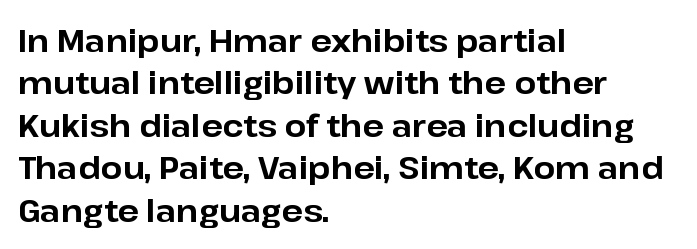
{"serif": "no", "italic": "no", "bold": "yes", "weight": "bold", "width": "normal", "stroke_contrast": "low", "x_height": "medium", "monospaced": "no", "underline": "no", "align": "left", "line_spacing": "normal", "line_spacing_ratio": 1.37, "letter_spacing": "normal", "letter_spacing_em": 0.0, "glyph_px": 31}
